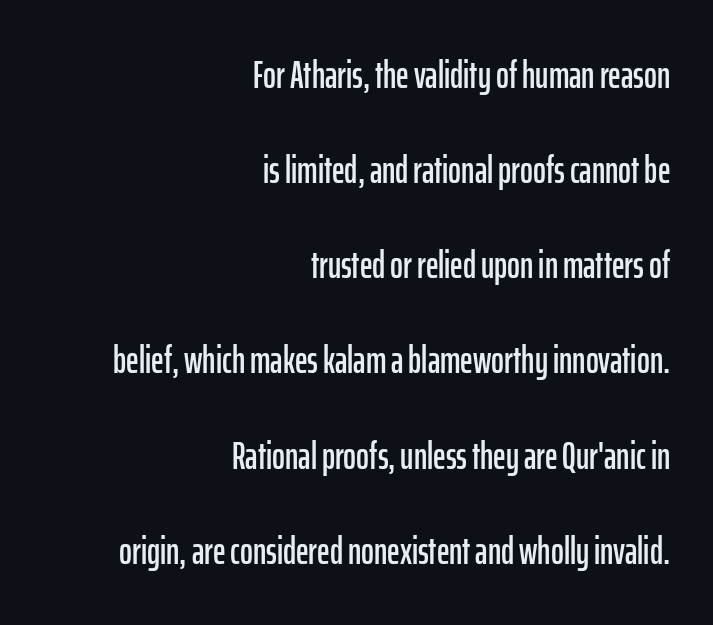
Q: Is the text italic (slanted)? A: No, it is upright.
Q: Is the typeface a serif or a sans-serif typeface? A: Sans-serif.
Q: Is the text underlined? A: No.
Q: How is the paragraph aligned? A: Right-aligned.
Q: Is the spacing between letters normal or unusually wide? A: Normal.
Q: Is the spacing between lines tight, normal or loose? A: Loose.
Q: Width (condensed, normal, or wide)? A: Condensed.
Q: Stroke contrast? A: Low.
Q: x-height? A: Medium.
Q: Monospaced? A: No.
